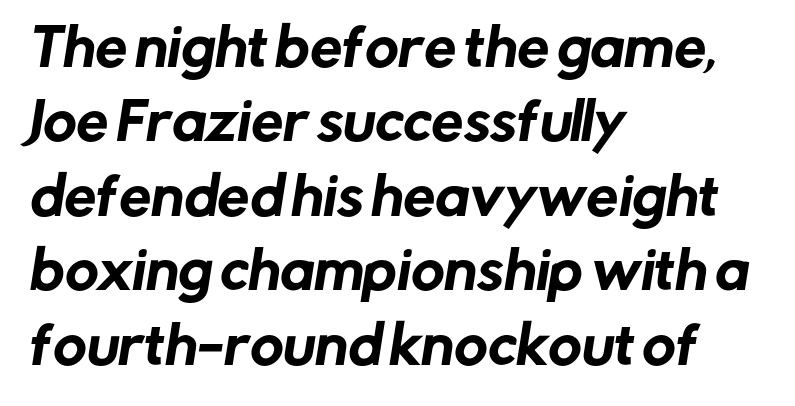
{"serif": "no", "width": "normal", "stroke_contrast": "low", "x_height": "medium", "monospaced": "no", "underline": "no", "align": "left", "line_spacing": "normal", "line_spacing_ratio": 1.46, "letter_spacing": "normal", "letter_spacing_em": 0.0, "glyph_px": 51}
